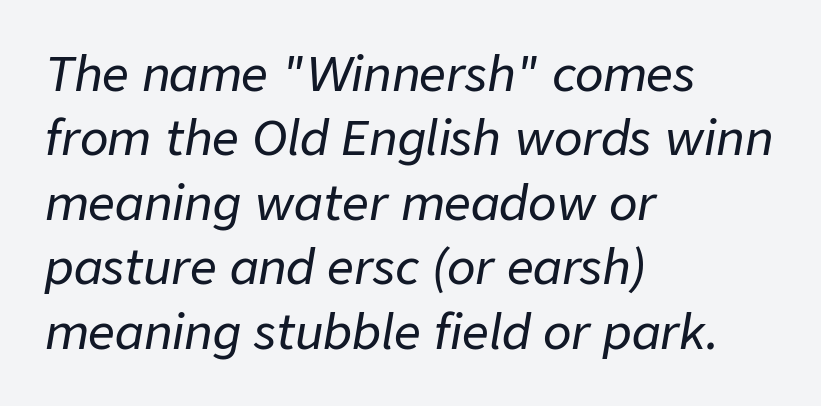
Q: Is the text italic (slanted)? A: Yes, it leans right by about 9 degrees.
Q: Is the text underlined? A: No.
Q: How is the paragraph aligned? A: Left-aligned.
Q: Is the spacing between letters normal or unusually wide? A: Normal.
Q: Is the spacing between lines tight, normal or loose? A: Normal.
Q: Width (condensed, normal, or wide)? A: Normal.
Q: Stroke contrast? A: Low.
Q: x-height? A: Medium.
Q: Monospaced? A: No.
